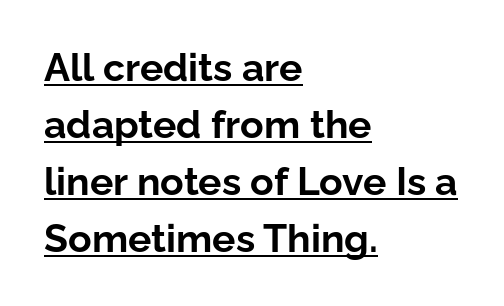
Q: Is the text bold? A: Yes.
Q: Is the text italic (slanted)? A: No, it is upright.
Q: Is the typeface a serif or a sans-serif typeface? A: Sans-serif.
Q: Is the text underlined? A: Yes.
Q: How is the paragraph aligned? A: Left-aligned.
Q: Is the spacing between letters normal or unusually wide? A: Normal.
Q: Is the spacing between lines tight, normal or loose? A: Normal.
Q: Width (condensed, normal, or wide)? A: Normal.
Q: Stroke contrast? A: Low.
Q: x-height? A: Medium.
Q: Monospaced? A: No.
